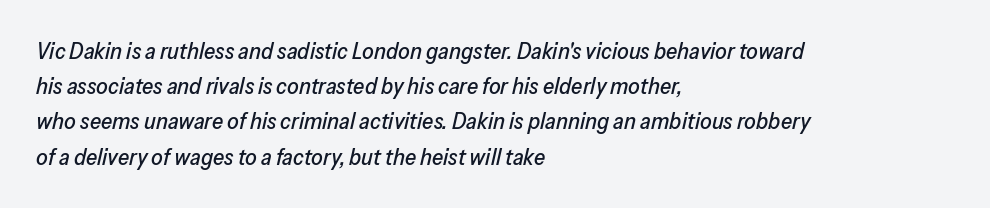
The image shows 23 px text type, italic (leaning right); set left-aligned, normal line spacing (1.53x), normal letter spacing, not underlined.
